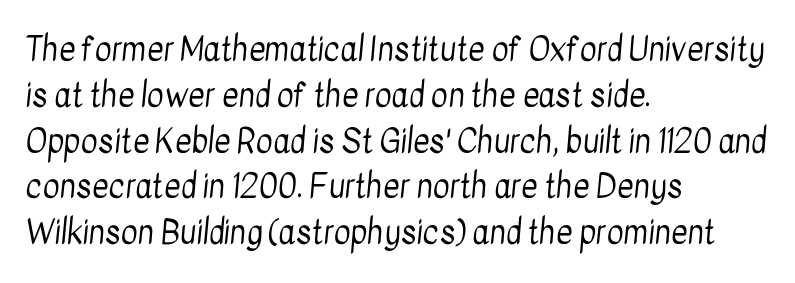
Letters rest on an invisible, unmarked baseline. Rows of type keep a routine distance in the vertical direction. A typesetter would call this proportional, since set widths differ per character. Ink coverage per letter is moderate at most. The compositor pushed each line to the left boundary. Serifs: no, the terminals of the letterforms are clean.
